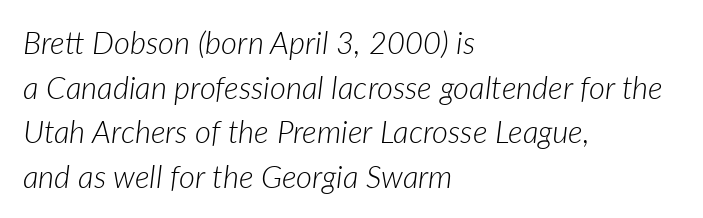
The image shows 31 px light type, italic (leaning right); set left-aligned, normal line spacing (1.44x), normal letter spacing, not underlined; low stroke contrast and a medium x-height.
